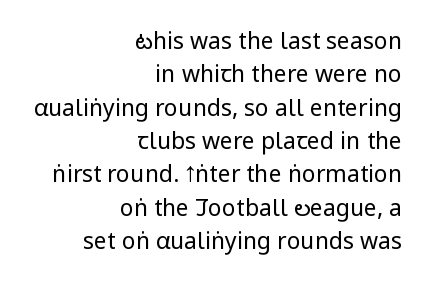
How would I describe the line gaps? Plain and ordinary. The specimen reads as upright at a glance. Nothing unusual about the tracking: characters are spaced as the font intends. Vertical stems look standard width or narrower in stroke.
